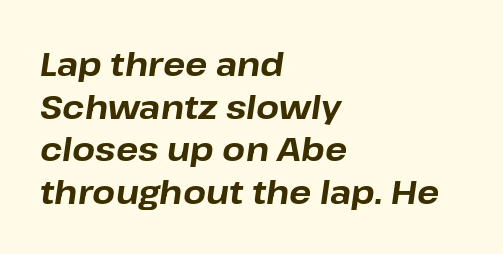
Interline gaps are of average width in this sample. The gap between lines stays unmarked. A dark, heavy texture on the line: the type is bold. The passage shown is typed in a proportional face where columns would drift.
